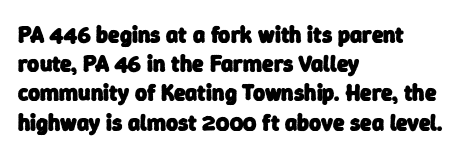
Q: Is the text bold? A: Yes.
Q: Is the text underlined? A: No.
Q: How is the paragraph aligned? A: Left-aligned.
Q: Is the spacing between letters normal or unusually wide? A: Normal.
Q: Is the spacing between lines tight, normal or loose? A: Normal.
